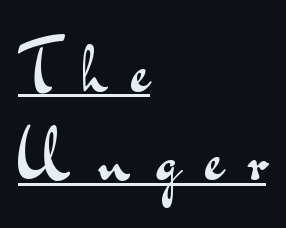
Varying glyph widths throughout — classic text-font behaviour. Summary of weight: not heavy and not bold. There is plenty of visible air inserted between adjacent glyphs.
